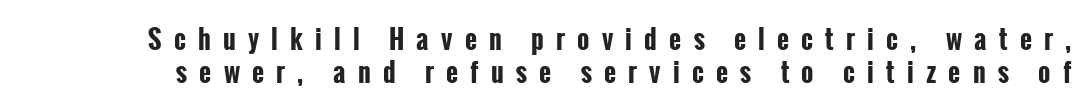
Horizontal bands of white between lines are of average thickness. Chunky letters — that's bold for sure. Look at the tracking — it's clearly loosened, letters drifting apart. Italic? Not at all — the glyphs are vertical.
